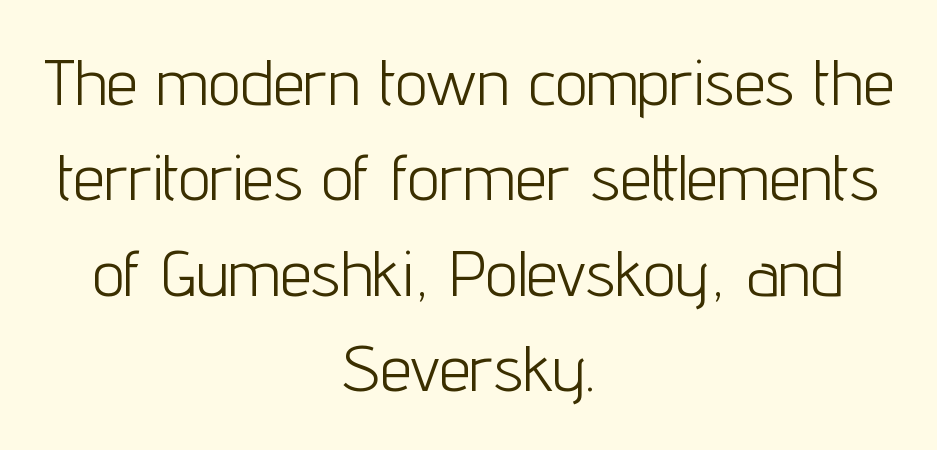
{"serif": "no", "italic": "no", "bold": "no", "weight": "light", "width": "condensed", "stroke_contrast": "low", "x_height": "medium", "monospaced": "no", "underline": "no", "align": "center", "line_spacing": "normal", "line_spacing_ratio": 1.49, "letter_spacing": "normal", "letter_spacing_em": 0.0, "glyph_px": 64}
